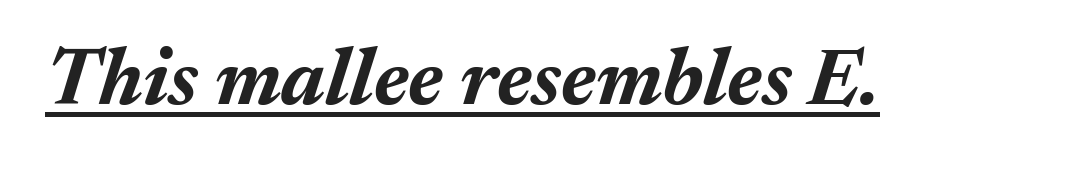
{"italic": "yes", "lean": "right", "slant_degrees": 17, "bold": "yes", "weight": "bold", "width": "normal", "stroke_contrast": "medium", "x_height": "medium", "monospaced": "no", "underline": "yes", "letter_spacing": "normal", "letter_spacing_em": 0.0, "glyph_px": 80}
